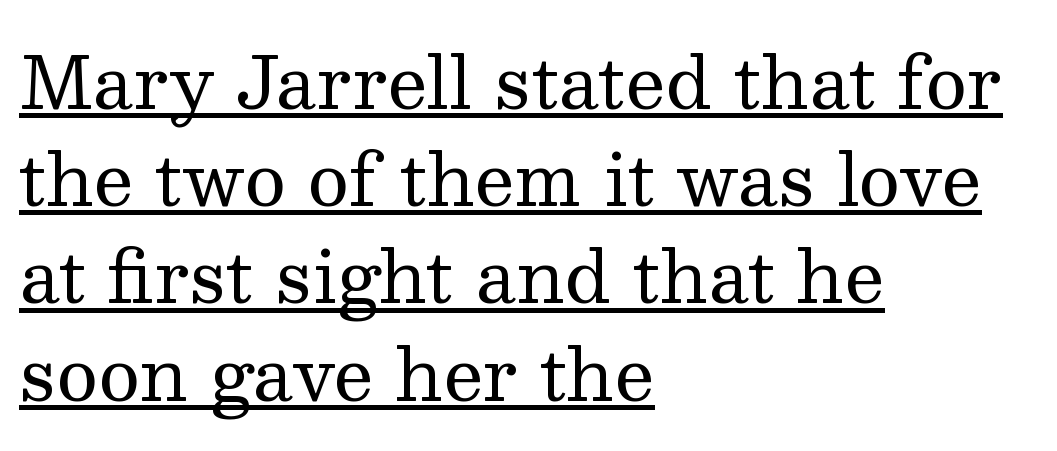
Q: Is the text bold? A: No.
Q: Is the text italic (slanted)? A: No, it is upright.
Q: Is the typeface a serif or a sans-serif typeface? A: Serif.
Q: Is the text underlined? A: Yes.
Q: How is the paragraph aligned? A: Left-aligned.
Q: Is the spacing between letters normal or unusually wide? A: Normal.
Q: Is the spacing between lines tight, normal or loose? A: Normal.
Q: Width (condensed, normal, or wide)? A: Normal.
Q: Stroke contrast? A: Medium.
Q: x-height? A: Medium.
Q: Monospaced? A: No.
